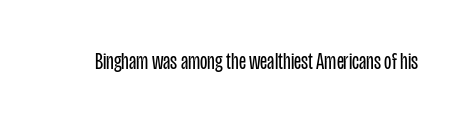
The image shows 24 px text type, upright; set normal letter spacing, not underlined.
